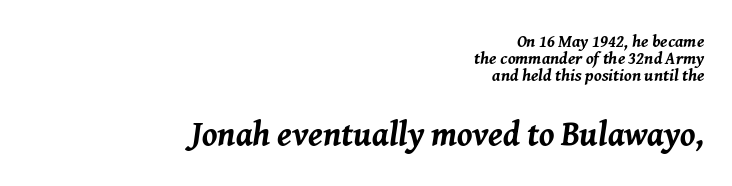
{"italic": "yes", "lean": "right", "slant_degrees": 8, "bold": "yes", "weight": "bold", "width": "normal", "stroke_contrast": "medium", "x_height": "medium", "monospaced": "no", "underline": "no", "align": "right", "line_spacing": "tight", "line_spacing_ratio": 1.01, "letter_spacing": "normal", "letter_spacing_em": 0.0, "larger_block": "second", "size_ratio": 2.0, "glyph_px": 34}
